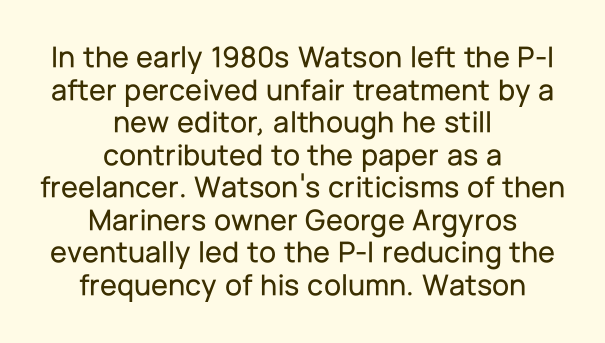
{"serif": "no", "italic": "no", "width": "normal", "stroke_contrast": "low", "x_height": "medium", "monospaced": "no", "underline": "no", "align": "center", "line_spacing": "tight", "line_spacing_ratio": 1.05, "letter_spacing": "normal", "letter_spacing_em": 0.0, "glyph_px": 31}
